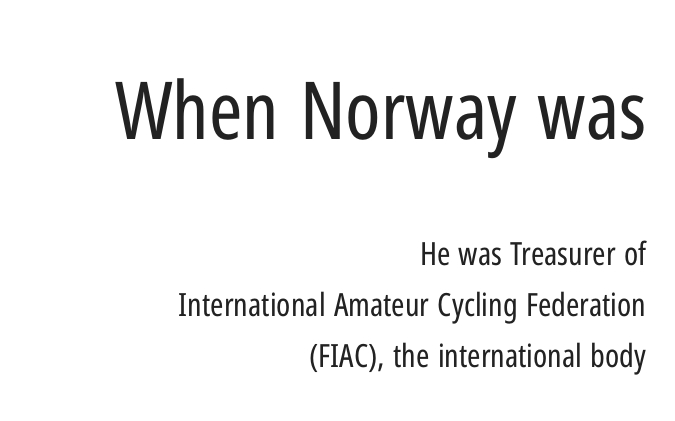
The image shows 80 px regular-weight, condensed sans-serif type, upright; set right-aligned, normal line spacing (1.6x), normal letter spacing, not underlined; the first (top) block is 2.5x larger; low stroke contrast and a medium x-height.
